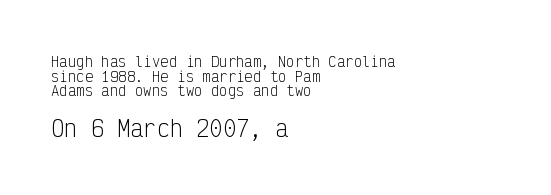
{"italic": "no", "bold": "no", "underline": "no", "align": "left", "line_spacing": "tight", "line_spacing_ratio": 1.04, "letter_spacing": "normal", "letter_spacing_em": 0.0, "larger_block": "second", "size_ratio": 1.57, "glyph_px": 22}
